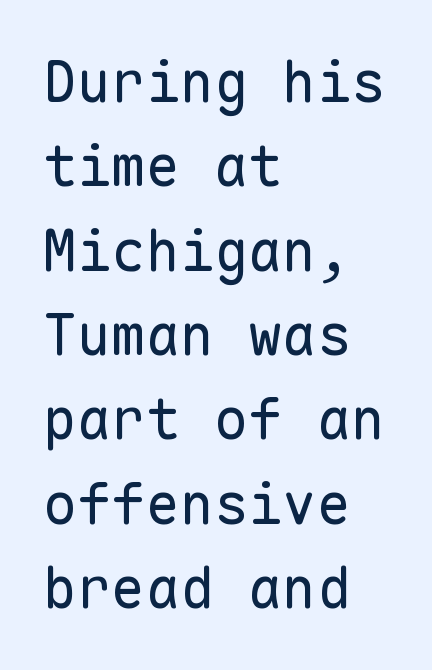
Is this a fixed-width face? Yes — each glyph sits in an identical cell. Horizontally, the lines are justified to the leading edge only. The font family rendered here belongs to the sans-serif group. No italicization has been applied; the sample stays upright. Glance below the letters and you will spot only blank space.
